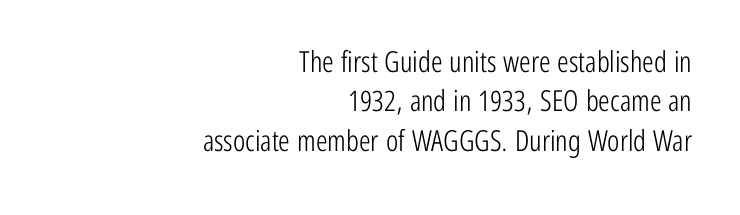
The image shows 29 px light, condensed sans-serif type, upright; set right-aligned, normal line spacing (1.36x), normal letter spacing, not underlined; low stroke contrast and a medium x-height.
